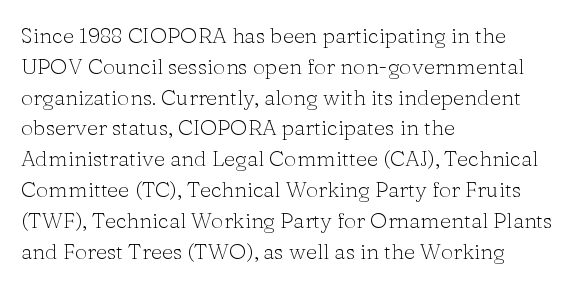
The image shows 22 px text type, upright; set left-aligned, normal line spacing (1.4x), normal letter spacing, not underlined.
